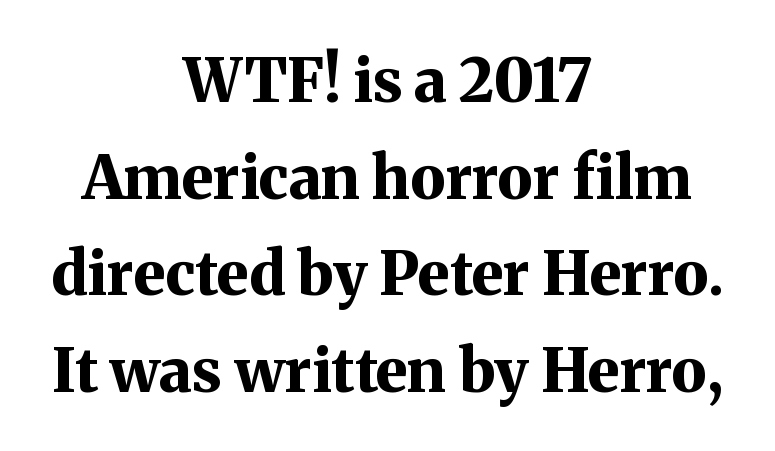
The image shows 60 px bold serif type, upright; set centered, normal line spacing (1.61x), normal letter spacing, not underlined; medium stroke contrast and a medium x-height.
